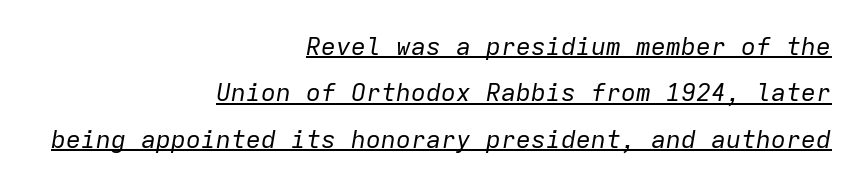
The image shows 25 px text type, italic (leaning right); set right-aligned, line spacing 1.86x, normal letter spacing, underlined.
